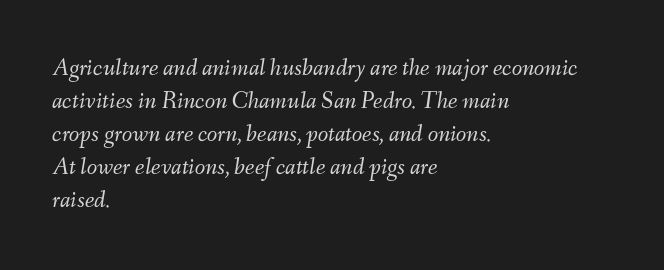
{"italic": "yes", "lean": "right", "slant_degrees": 9, "bold": "no", "underline": "no", "align": "left", "line_spacing": "normal", "line_spacing_ratio": 1.38, "letter_spacing": "normal", "letter_spacing_em": 0.0, "glyph_px": 24}
